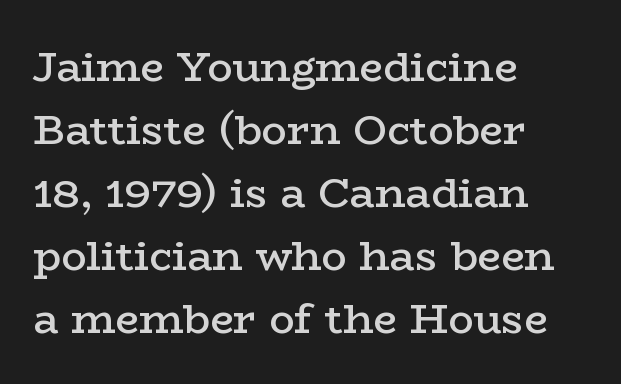
{"serif": "yes", "italic": "no", "bold": "semi", "weight": "semibold", "width": "wide", "stroke_contrast": "low", "x_height": "medium", "monospaced": "no", "underline": "no", "align": "left", "line_spacing": "normal", "line_spacing_ratio": 1.5, "letter_spacing": "normal", "letter_spacing_em": 0.0, "glyph_px": 42}
